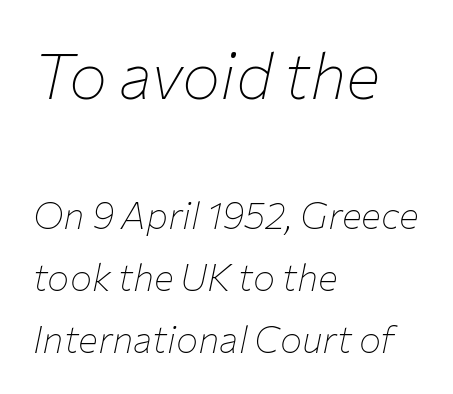
The image shows 64 px thin type, italic (leaning right); set left-aligned, normal line spacing (1.67x), normal letter spacing, not underlined; the first (top) block is 1.73x larger; low stroke contrast and a medium x-height.
